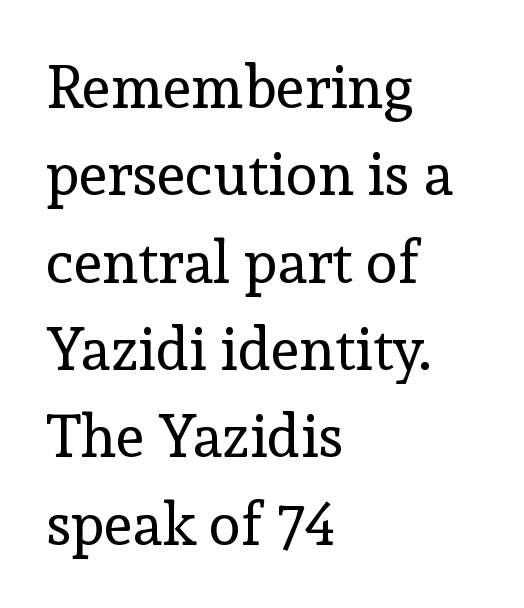
The image shows 59 px regular-weight serif type, upright; set left-aligned, normal line spacing (1.48x), normal letter spacing, not underlined; a medium x-height.
